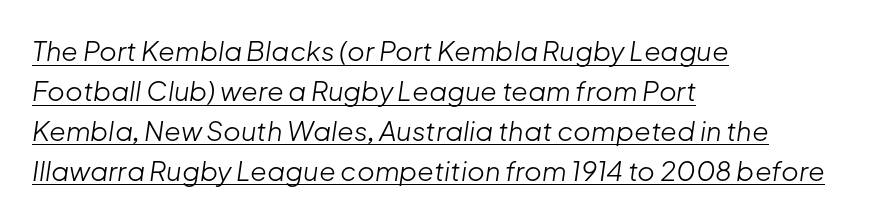
Decoration check: the copy is underlined. The paragraph shown leans on its left margin. The specimen reads as italic at a glance. Heaviness? Minimal to ordinary, like unemphasized prose. Compared with typical paragraphs, the rows here are spaced about the same. What stands out about the letter spacing? Nothing — it is the standard amount.
